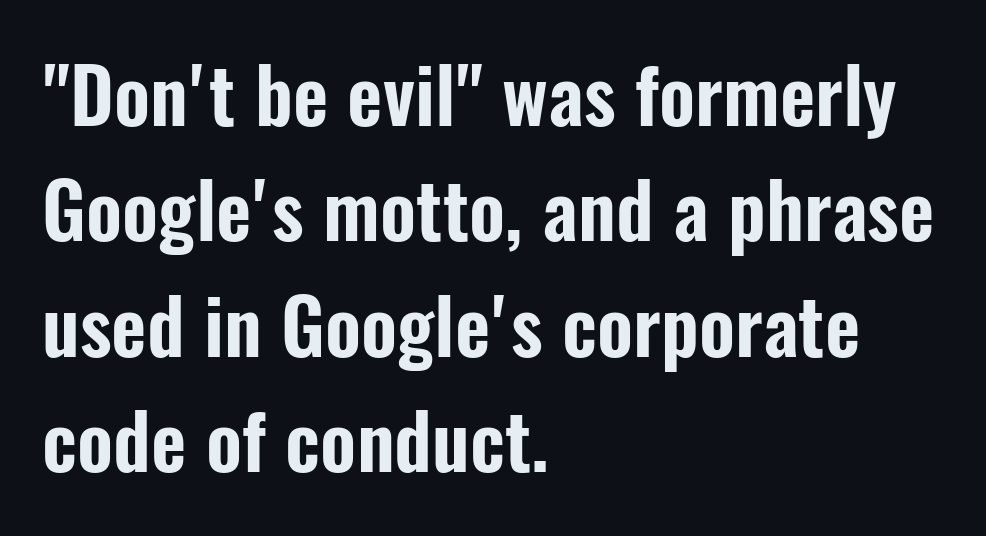
{"serif": "no", "italic": "no", "width": "condensed", "stroke_contrast": "low", "x_height": "medium", "monospaced": "no", "underline": "no", "align": "left", "line_spacing": "normal", "line_spacing_ratio": 1.5, "letter_spacing": "normal", "letter_spacing_em": 0.0, "glyph_px": 77}
